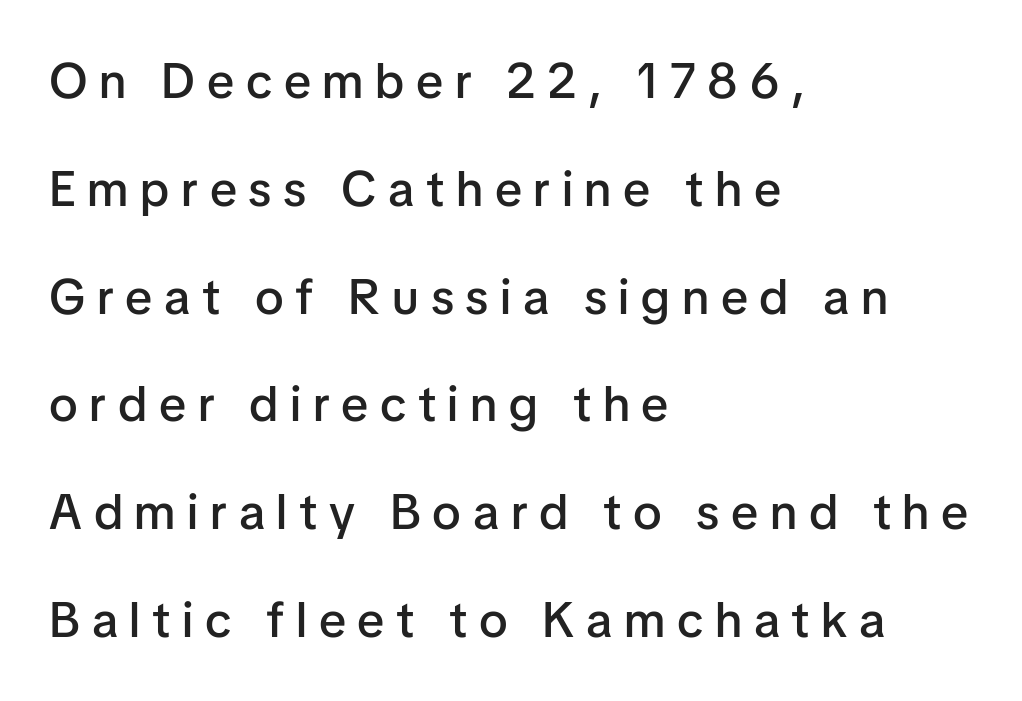
Q: Is the text bold? A: Semi-bold.
Q: Is the text italic (slanted)? A: No, it is upright.
Q: Is the typeface a serif or a sans-serif typeface? A: Sans-serif.
Q: Is the text underlined? A: No.
Q: How is the paragraph aligned? A: Left-aligned.
Q: Is the spacing between letters normal or unusually wide? A: Unusually wide.
Q: Is the spacing between lines tight, normal or loose? A: Loose.
Q: Width (condensed, normal, or wide)? A: Normal.
Q: Stroke contrast? A: Low.
Q: x-height? A: Medium.
Q: Monospaced? A: No.
